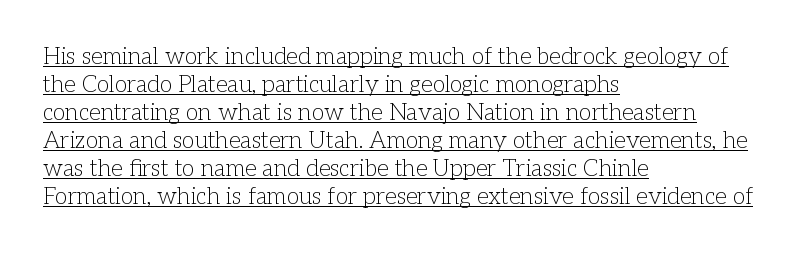
The paragraph has a hard left edge and a soft right edge. Ascenders rise straight up at ninety degrees. The characters are drawn with everyday or finer stroke widths. Glance below the letters and you will spot a drawn line. Between one letter and the next there's only the usual sliver of space.
